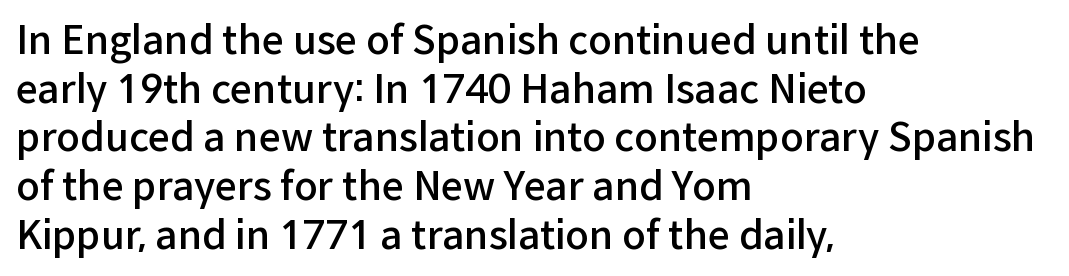
The image shows 39 px semibold sans-serif type, upright; set left-aligned, normal line spacing (1.25x), normal letter spacing, not underlined; low stroke contrast and a medium x-height.
